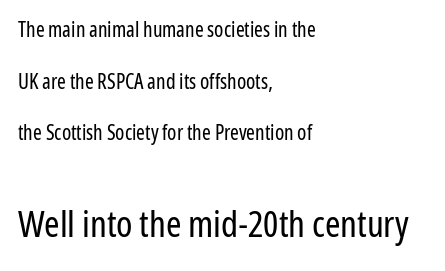
Block two is the big one; block one sits smaller above it. To sum up the face: it is a sans, with no serifs. Looks like regular typesetting: each glyph gets only the width it needs. A student would call this left alignment; a typographer would say flush left, rag right.
